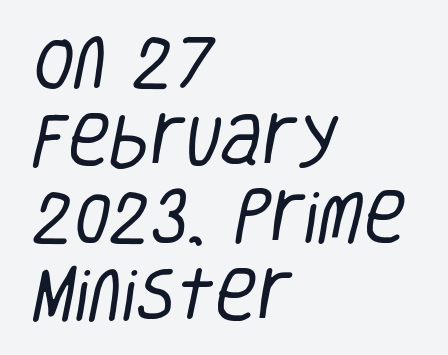
The image shows 58 px regular-weight, condensed sans-serif type; set left-aligned, normal line spacing (1.34x), normal letter spacing, not underlined; low stroke contrast and a large x-height.
